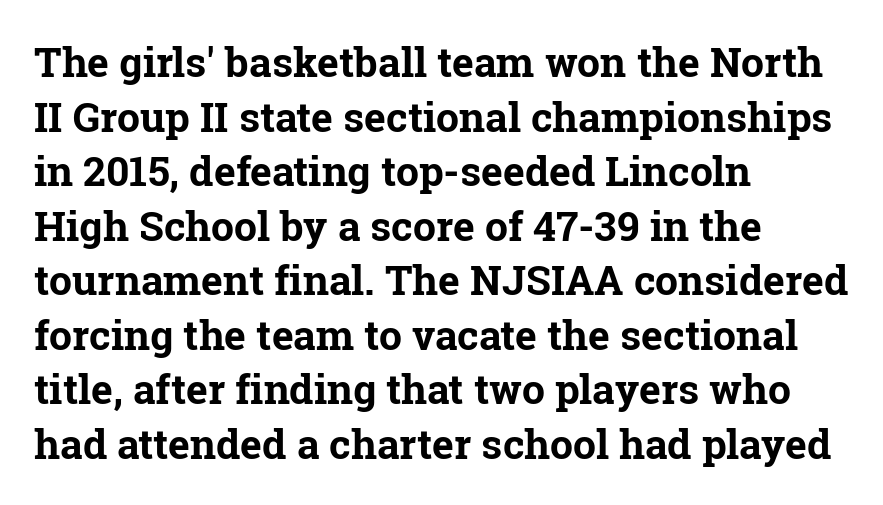
{"serif": "yes", "italic": "no", "bold": "yes", "weight": "bold", "width": "normal", "stroke_contrast": "low", "x_height": "medium", "monospaced": "no", "underline": "no", "align": "left", "line_spacing": "normal", "line_spacing_ratio": 1.33, "letter_spacing": "normal", "letter_spacing_em": 0.0, "glyph_px": 41}
